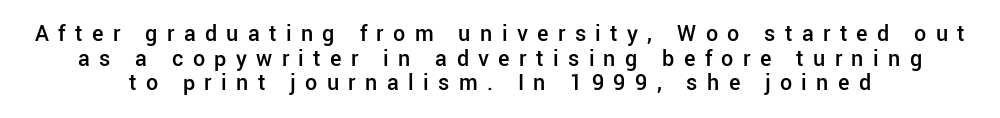
The image shows 24 px text type, upright; set tight line spacing (1.03x), unusually wide letter spacing (+0.39 em), not underlined.
